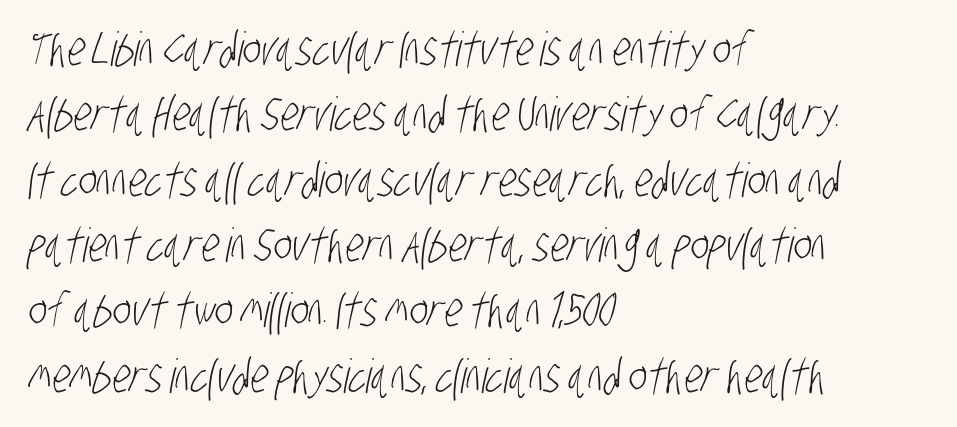
Heaviness? Minimal to ordinary, like unemphasized prose. Here the designer chose a conventional face with non-uniform glyph widths. The type family on display is of the sans-serif kind. Regular leading.
